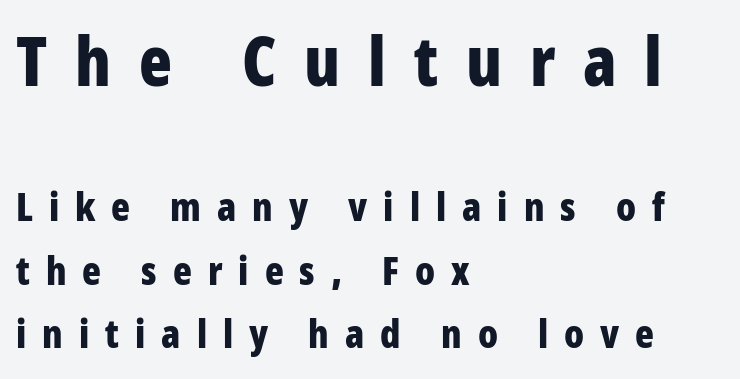
Q: Is the text bold? A: Yes.
Q: Is the text italic (slanted)? A: No, it is upright.
Q: Is the typeface a serif or a sans-serif typeface? A: Sans-serif.
Q: Is the text underlined? A: No.
Q: How is the paragraph aligned? A: Left-aligned.
Q: Is the spacing between letters normal or unusually wide? A: Unusually wide.
Q: Is the spacing between lines tight, normal or loose? A: Normal.
Q: Which block of text is set in a larger size, the first (top) or the second (bottom)? A: The first (top) one.
Q: Width (condensed, normal, or wide)? A: Condensed.
Q: Stroke contrast? A: Low.
Q: x-height? A: Large.
Q: Monospaced? A: No.
